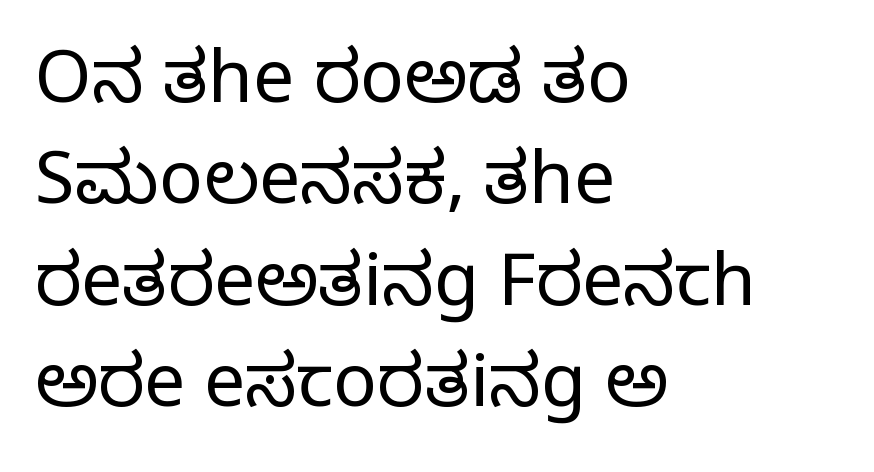
{"serif": "yes", "italic": "no", "bold": "no", "weight": "regular", "width": "normal", "stroke_contrast": "low", "x_height": "large", "monospaced": "no", "underline": "no", "align": "left", "line_spacing": "normal", "line_spacing_ratio": 1.39, "letter_spacing": "normal", "letter_spacing_em": 0.0, "glyph_px": 73}
